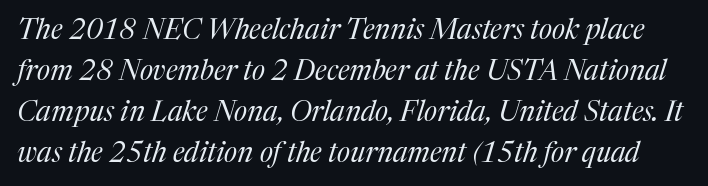
Q: Is the text bold? A: No.
Q: Is the text italic (slanted)? A: Yes, it leans right by about 17 degrees.
Q: Is the typeface a serif or a sans-serif typeface? A: Serif.
Q: Is the text underlined? A: No.
Q: Is the spacing between letters normal or unusually wide? A: Normal.
Q: Is the spacing between lines tight, normal or loose? A: Normal.
Q: Width (condensed, normal, or wide)? A: Normal.
Q: Stroke contrast? A: Medium.
Q: x-height? A: Medium.
Q: Monospaced? A: No.
